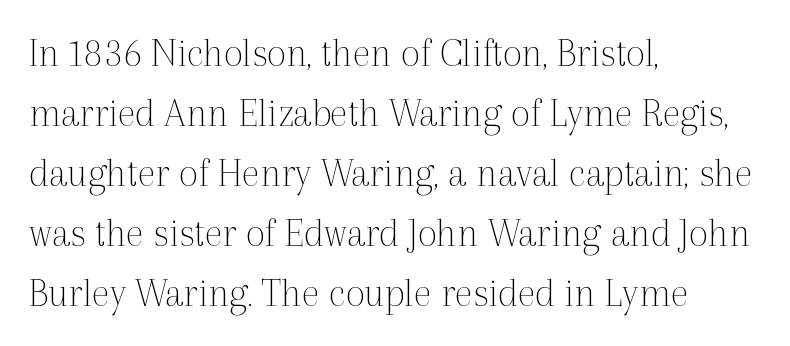
Quick note: not italic, upright. How are the letters spaced? Ordinarily, with no added tracking. Weight: in the light-to-regular range. Each letter keeps its own natural width here, so spacing adapts to shape. Left-aligned paragraph, ragged on the right.
